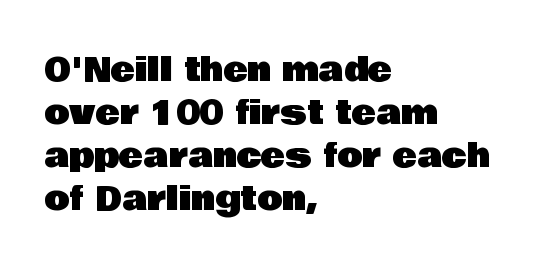
The gaps between neighbouring characters are ordinary and unremarkable. Descenders are the only things crossing below the line. Leading: standard. Think of a printed novel: that variable character pitch is what you see here. If you drew a ruler down the left edge, every line would touch it. In terms of posture, this sample is upright.
